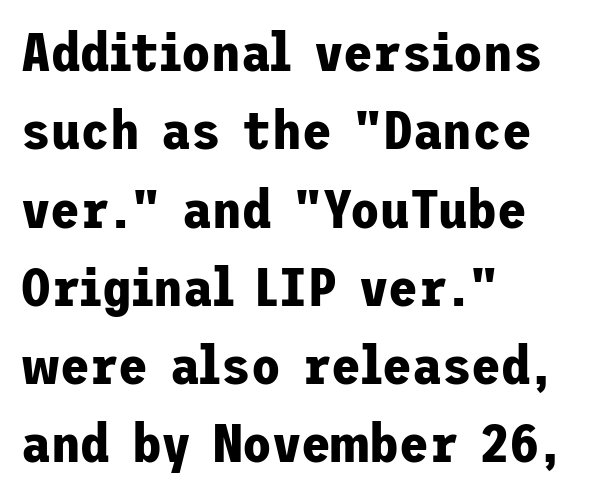
Every row of glyphs begins at an identical x-position on the left. What's the leading like? Ordinary, nothing unusual. A typesetter would label this face a sans. The type sits square on the baseline with zero lean. Nothing unusual about the tracking: characters are spaced as the font intends. Is the type bold? Yes — the strokes are clearly thick and heavy.
